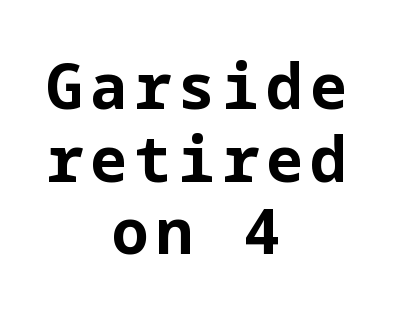
The image shows 62 px bold sans-serif type, upright; set centered, line spacing 1.17x, not underlined; low stroke contrast and a medium x-height.
